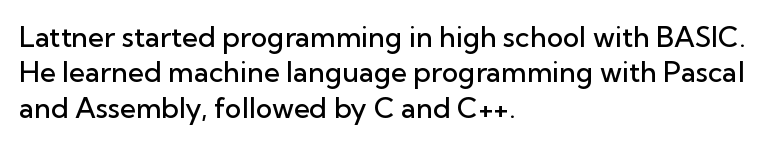
The image shows 28 px semibold sans-serif type, upright; set left-aligned, normal line spacing (1.26x), normal letter spacing, not underlined; low stroke contrast and a medium x-height.
